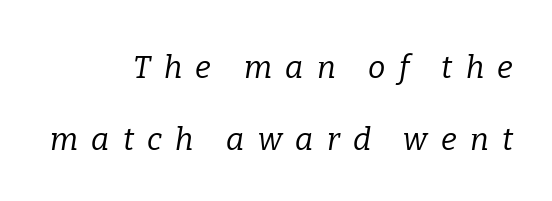
Ink coverage per letter is moderate at most. Caption: expanded tracking, letters set apart. Check the space under the baseline: it is left empty. One glance says open: line gaps are wider than usual.
